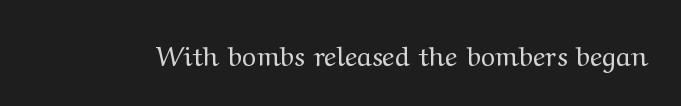
Has an underline been added? It has not. The type is set solid horizontally, with unmodified tracking. The characters are drawn with everyday or finer stroke widths. Every character sits straight up, as roman type does.
